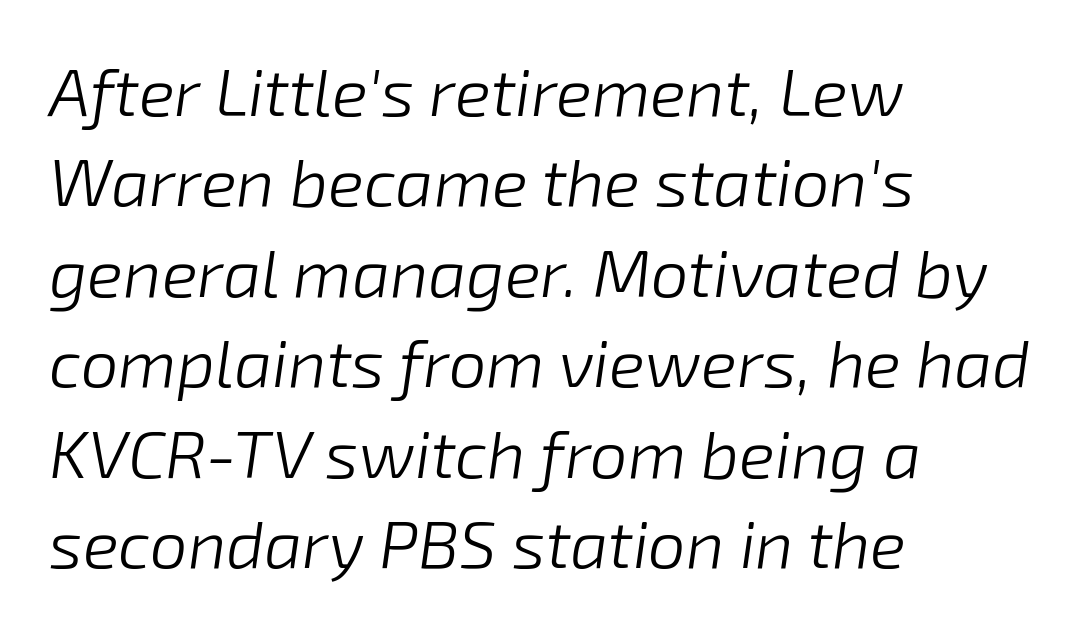
{"italic": "yes", "lean": "right", "slant_degrees": 8, "bold": "no", "weight": "light", "width": "normal", "stroke_contrast": "low", "x_height": "medium", "monospaced": "no", "underline": "no", "align": "left", "line_spacing": "normal", "line_spacing_ratio": 1.35, "letter_spacing": "normal", "letter_spacing_em": 0.0, "glyph_px": 67}
